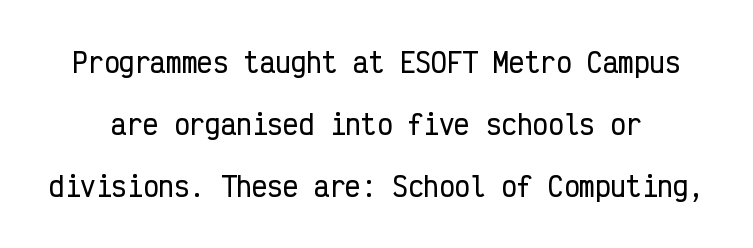
The image shows 26 px text type, upright; set loose line spacing (2.38x), normal letter spacing, not underlined.
